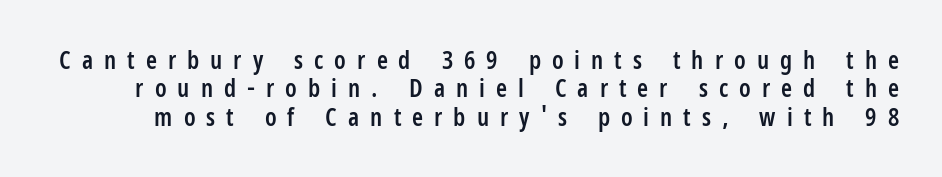
The image shows 25 px text type, upright; set tight line spacing (1.14x), unusually wide letter spacing (+0.44 em), not underlined.
